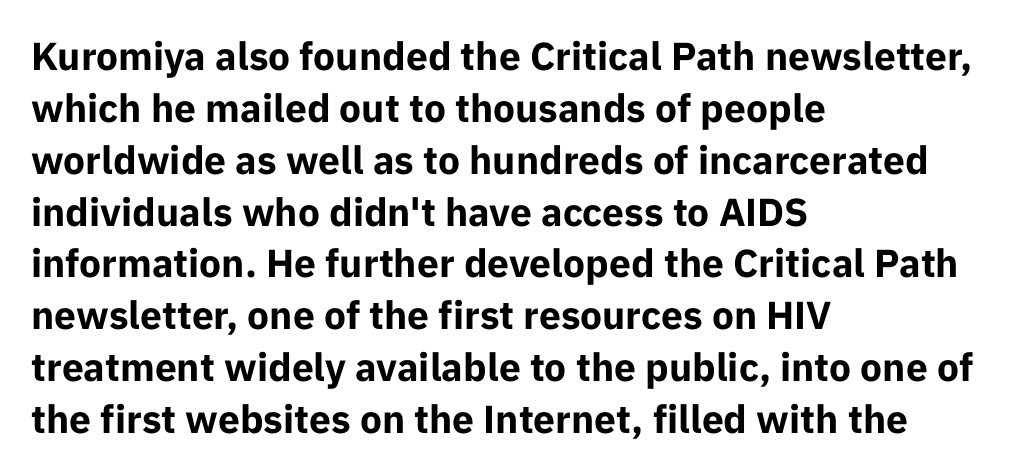
Think of a printed novel: that variable character pitch is what you see here. Nope, not italic — everything's standing straight. The line texture is even and compact thanks to regular tracking. Leading matches the norm, producing a regular column.
